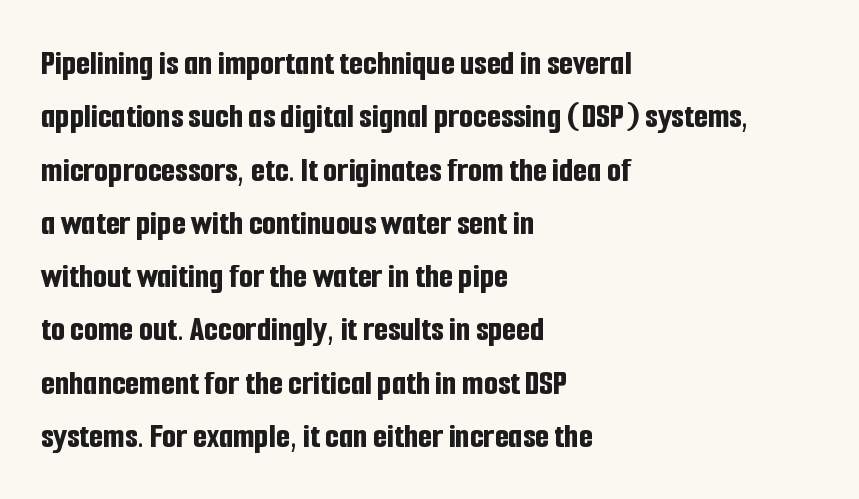
Unmarked baselines from the first word to the last. Compared with typical body copy, the letter spacing here is the same. Heft: maximum for text — a bold. You could not count columns in this text — the font is proportionally spaced. Layout note: lines flush left.
